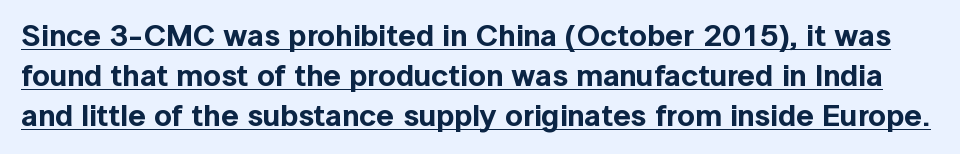
{"serif": "no", "italic": "no", "width": "normal", "x_height": "medium", "monospaced": "no", "underline": "yes", "line_spacing": "normal", "line_spacing_ratio": 1.29, "letter_spacing": "normal", "letter_spacing_em": 0.0, "glyph_px": 31}
